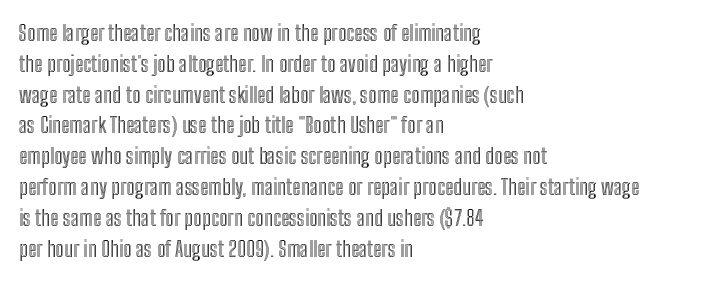
{"italic": "no", "underline": "no", "align": "left", "line_spacing": "normal", "line_spacing_ratio": 1.4, "letter_spacing": "normal", "letter_spacing_em": 0.0, "glyph_px": 22}
